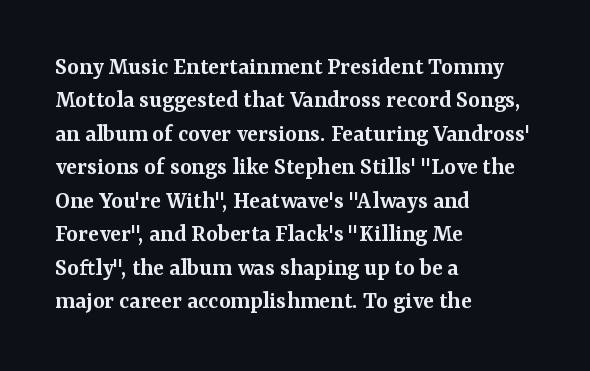
The image shows 25 px text type, upright; set left-aligned, normal line spacing (1.34x), normal letter spacing, not underlined.
